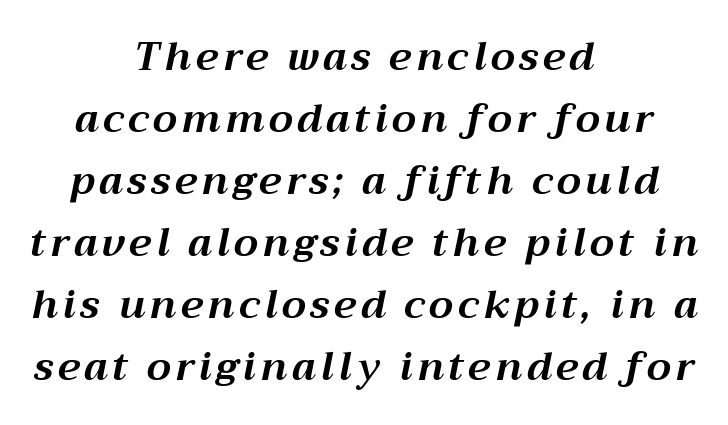
The image shows 39 px bold type, italic (leaning right); set centered, normal line spacing (1.59x), not underlined; medium stroke contrast and a medium x-height.
